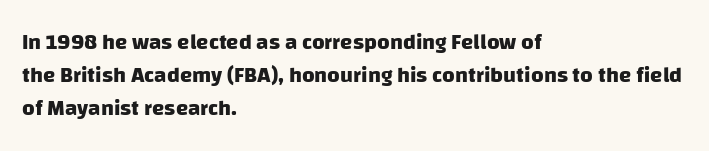
The horizontal fit of the characters is conventional and even. Every row of glyphs begins at an identical x-position on the left. Descenders are the only things crossing below the line. The leading is moderate, giving the passage an even texture. Heavy-handed strokes throughout: this text is bold.
